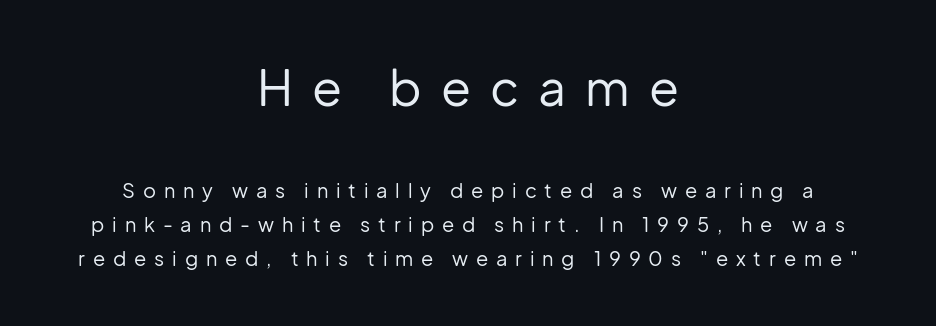
You could not count columns in this text — the font is proportionally spaced. A normal amount of white space separates one row of letters from the next. Teacher's note: observe the equal gaps on both sides — that is centered alignment. The gaps between neighbouring characters are conspicuously large. Does the type have serifs? No, each stem ends abruptly. Lines of text with bare space underneath.
